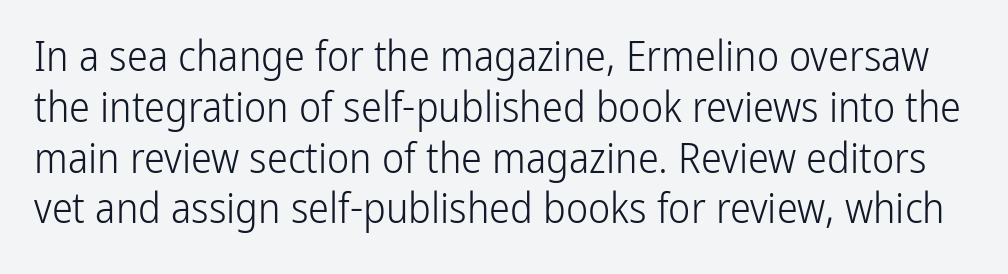
Plain, unruled lines of type. The cut favours lightness, reaching ordinary text weight at its darkest. A typesetter would label this face a sans. Looks like regular typesetting: each glyph gets only the width it needs.
